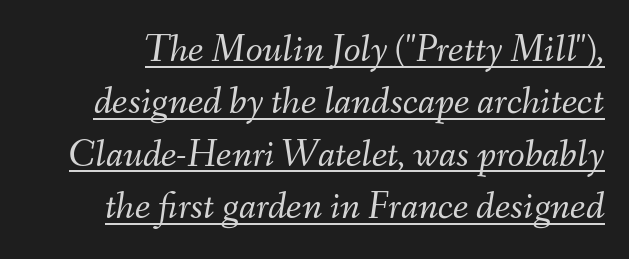
Q: Is the text bold? A: No.
Q: Is the text italic (slanted)? A: Yes, it leans right by about 9 degrees.
Q: Is the text underlined? A: Yes.
Q: Is the spacing between letters normal or unusually wide? A: Normal.
Q: Is the spacing between lines tight, normal or loose? A: Normal.
Q: Width (condensed, normal, or wide)? A: Normal.
Q: Stroke contrast? A: Medium.
Q: x-height? A: Small.
Q: Monospaced? A: No.
